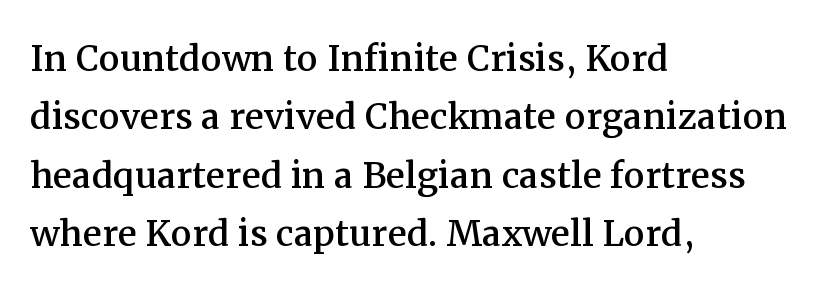
Honestly, there is no underline to notice here at all. The letters stand straight up with perfectly vertical stems. The line texture is even and compact thanks to regular tracking. Notice how the passage keeps a crisp vertical edge on the left only. A serif font was chosen for this passage.
